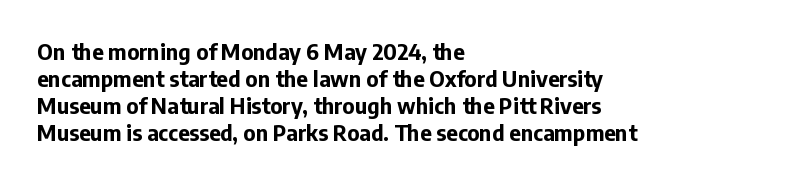
The image shows 22 px bold type, upright; set left-aligned, line spacing 1.23x, normal letter spacing, not underlined.
